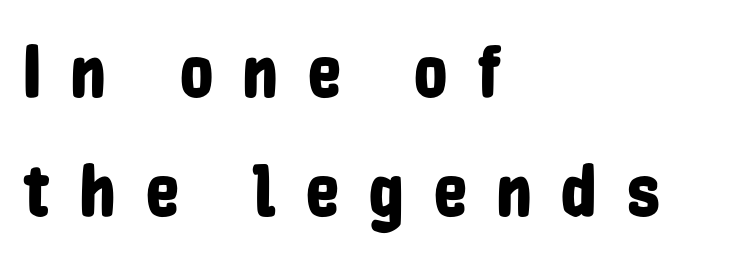
Letterform terminals end flat and unadorned throughout the passage. There is plenty of visible air inserted between adjacent glyphs. Tall strokes in this sample are plumb rather than angled. Words float on clear page, feet unadorned. Note the varied advance widths — an 'i' is clearly narrower than an 'm'.
